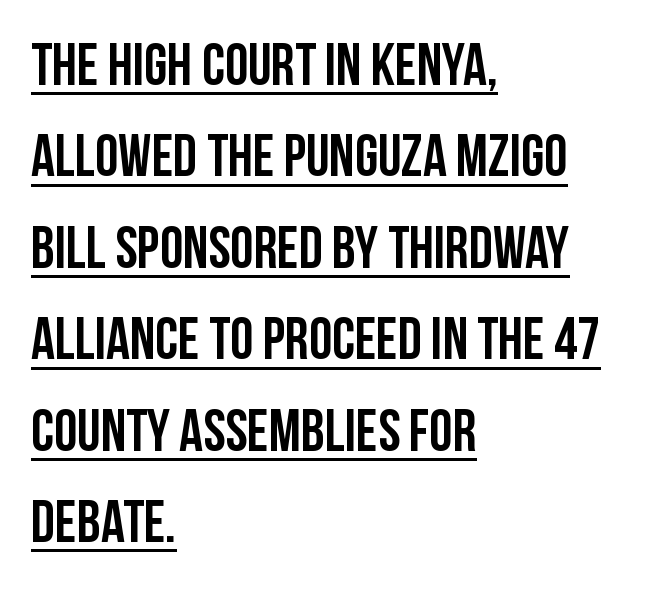
The image shows 59 px condensed sans-serif type, upright; set left-aligned, normal line spacing (1.55x), normal letter spacing, underlined; low stroke contrast and a large x-height.
